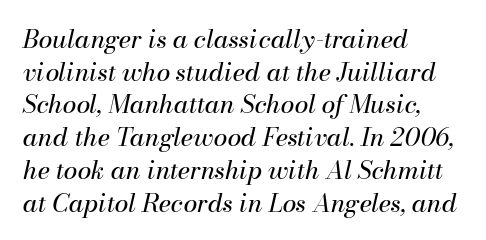
The image shows 25 px text type, italic (leaning right); set left-aligned, normal line spacing (1.31x), normal letter spacing, not underlined.
